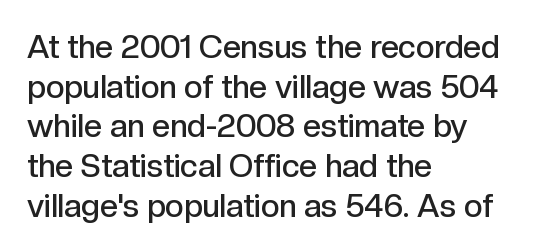
{"serif": "no", "italic": "no", "bold": "semi", "weight": "semibold", "width": "normal", "x_height": "medium", "monospaced": "no", "underline": "no", "align": "left", "line_spacing_ratio": 1.24, "letter_spacing": "normal", "letter_spacing_em": 0.0, "glyph_px": 32}
